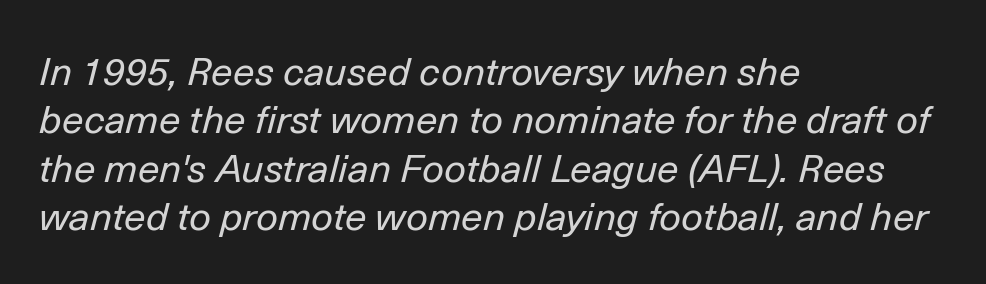
Spacing between characters is what you'd get straight out of the box. Here the designer chose a conventional face with non-uniform glyph widths. Heft: none added — not bold. The area under the type is left untouched.
